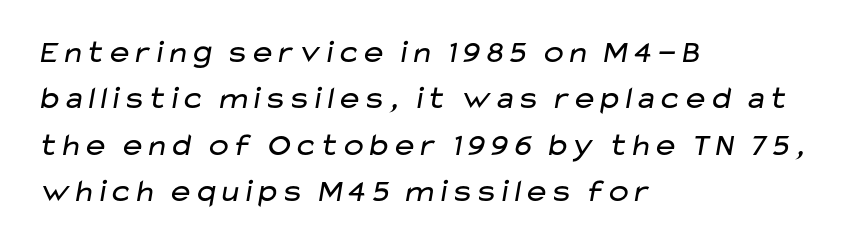
{"serif": "no", "bold": "no", "weight": "regular", "width": "wide", "stroke_contrast": "low", "x_height": "medium", "monospaced": "no", "underline": "no", "align": "left", "line_spacing": "normal", "line_spacing_ratio": 1.45, "letter_spacing": "normal", "letter_spacing_em": 0.0, "glyph_px": 32}
